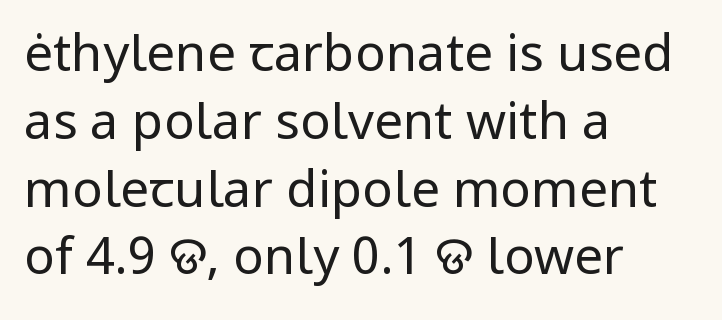
{"serif": "no", "italic": "no", "bold": "no", "weight": "regular", "width": "normal", "stroke_contrast": "low", "x_height": "medium", "monospaced": "no", "underline": "no", "align": "left", "line_spacing": "normal", "line_spacing_ratio": 1.33, "letter_spacing": "normal", "letter_spacing_em": 0.0, "glyph_px": 51}
